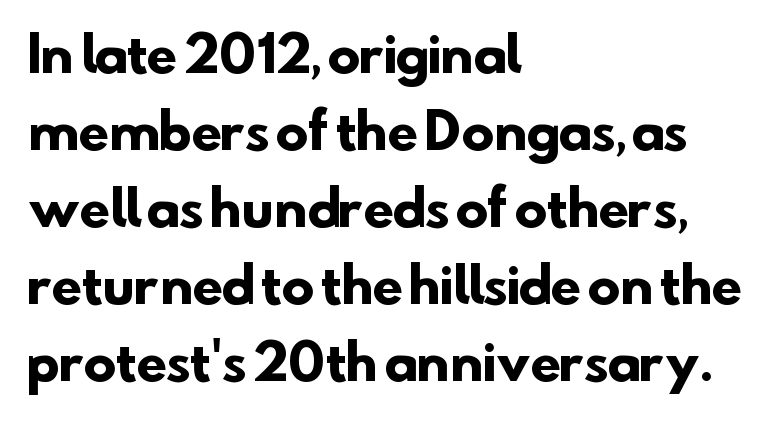
{"serif": "no", "bold": "yes", "weight": "heavy", "width": "normal", "stroke_contrast": "low", "x_height": "small", "monospaced": "no", "underline": "no", "align": "left", "line_spacing": "normal", "line_spacing_ratio": 1.57, "letter_spacing": "normal", "letter_spacing_em": 0.0, "glyph_px": 49}
